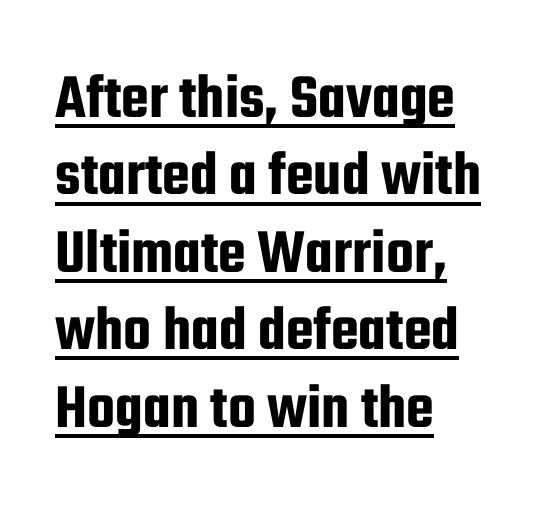
{"serif": "no", "italic": "no", "width": "condensed", "stroke_contrast": "low", "x_height": "medium", "monospaced": "no", "underline": "yes", "align": "left", "line_spacing_ratio": 1.21, "letter_spacing": "normal", "letter_spacing_em": 0.0, "glyph_px": 64}
